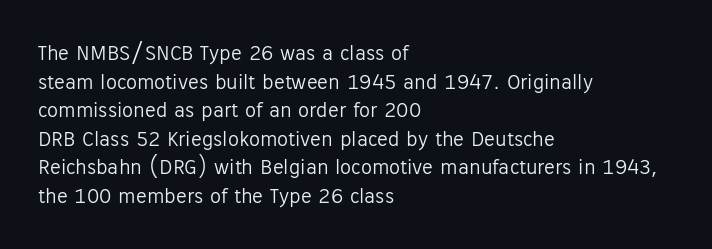
Check the space under the baseline: it is left empty. Characters follow at the spacing the type designer built in. These glyphs show unthickened strokes, regular width or finer. This is the regular roman posture of the typeface. A typesetter would call this leading conventional body-copy spacing. The compositor pushed each line to the left boundary.
